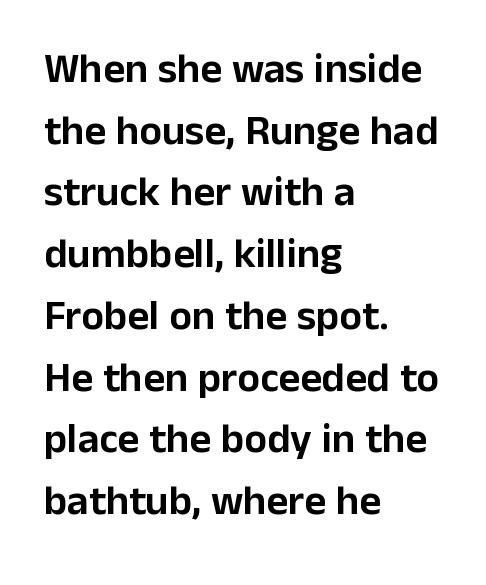
Q: Is the text italic (slanted)? A: No, it is upright.
Q: Is the typeface a serif or a sans-serif typeface? A: Sans-serif.
Q: Is the text underlined? A: No.
Q: How is the paragraph aligned? A: Left-aligned.
Q: Is the spacing between letters normal or unusually wide? A: Normal.
Q: Is the spacing between lines tight, normal or loose? A: Normal.
Q: Width (condensed, normal, or wide)? A: Normal.
Q: Stroke contrast? A: Low.
Q: x-height? A: Medium.
Q: Monospaced? A: No.
